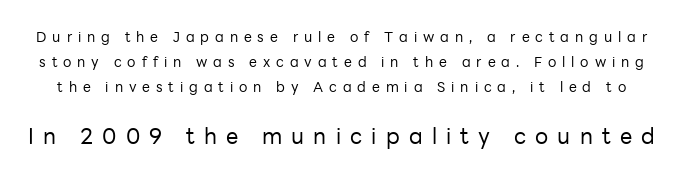
{"italic": "no", "bold": "no", "underline": "no", "line_spacing_ratio": 1.79, "letter_spacing": "wide", "letter_spacing_em": 0.42, "larger_block": "second", "size_ratio": 1.57, "glyph_px": 22}
